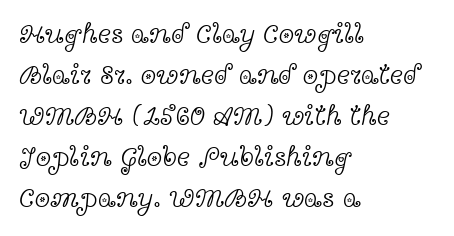
Q: Is the text bold? A: No.
Q: Is the text italic (slanted)? A: No, it is upright.
Q: Is the typeface a serif or a sans-serif typeface? A: Serif.
Q: Is the text underlined? A: No.
Q: How is the paragraph aligned? A: Left-aligned.
Q: Is the spacing between letters normal or unusually wide? A: Normal.
Q: Is the spacing between lines tight, normal or loose? A: Normal.
Q: Width (condensed, normal, or wide)? A: Wide.
Q: x-height? A: Medium.
Q: Monospaced? A: No.
